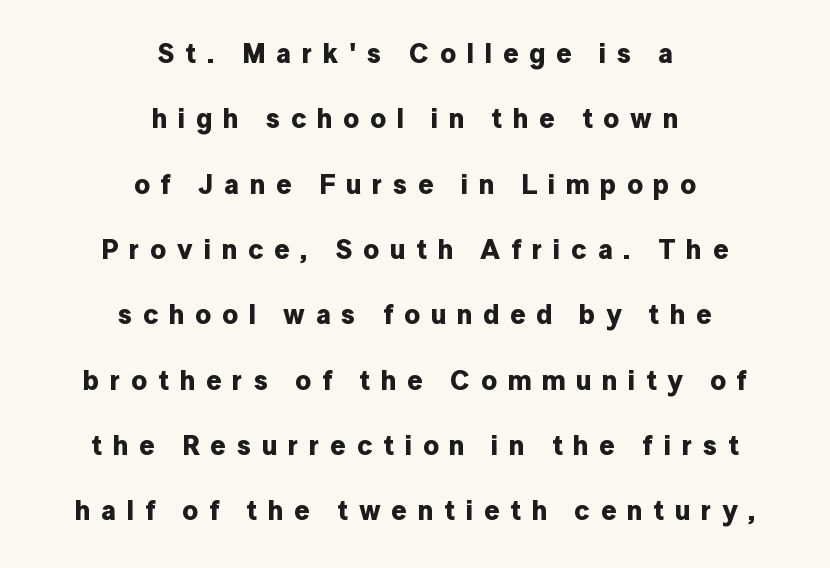
{"italic": "no", "bold": "yes", "underline": "no", "align": "center", "line_spacing": "loose", "line_spacing_ratio": 2.42, "letter_spacing": "wide", "letter_spacing_em": 0.4, "glyph_px": 27}
